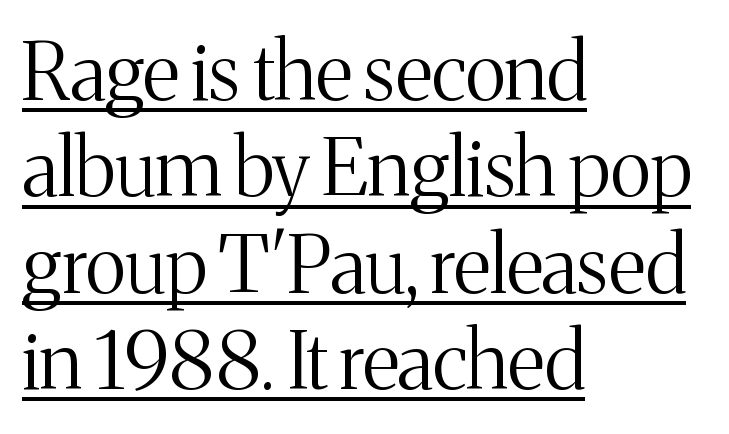
Q: Is the text bold? A: No.
Q: Is the text italic (slanted)? A: No, it is upright.
Q: Is the typeface a serif or a sans-serif typeface? A: Serif.
Q: Is the text underlined? A: Yes.
Q: How is the paragraph aligned? A: Left-aligned.
Q: Is the spacing between letters normal or unusually wide? A: Normal.
Q: Width (condensed, normal, or wide)? A: Normal.
Q: Stroke contrast? A: Medium.
Q: x-height? A: Medium.
Q: Monospaced? A: No.
